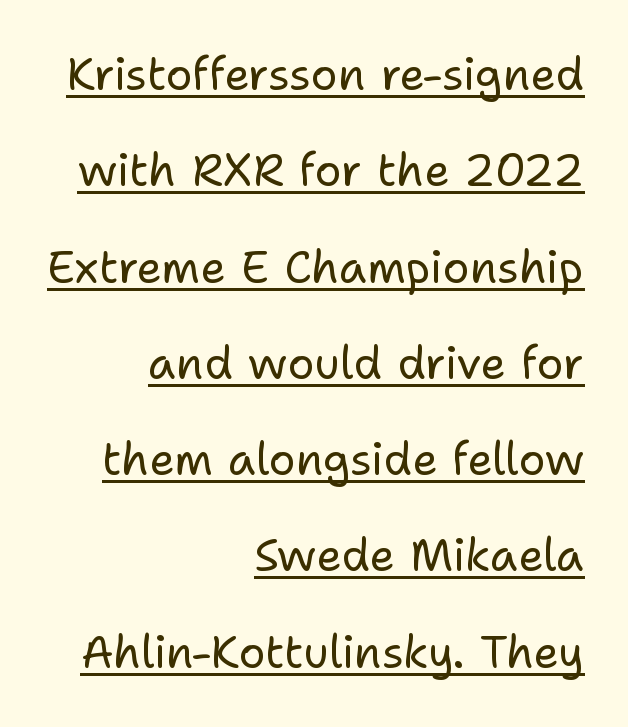
Q: Is the text bold? A: No.
Q: Is the text italic (slanted)? A: No, it is upright.
Q: Is the typeface a serif or a sans-serif typeface? A: Sans-serif.
Q: Is the text underlined? A: Yes.
Q: How is the paragraph aligned? A: Right-aligned.
Q: Is the spacing between letters normal or unusually wide? A: Normal.
Q: Is the spacing between lines tight, normal or loose? A: Loose.
Q: Width (condensed, normal, or wide)? A: Normal.
Q: Stroke contrast? A: Low.
Q: x-height? A: Medium.
Q: Monospaced? A: No.
